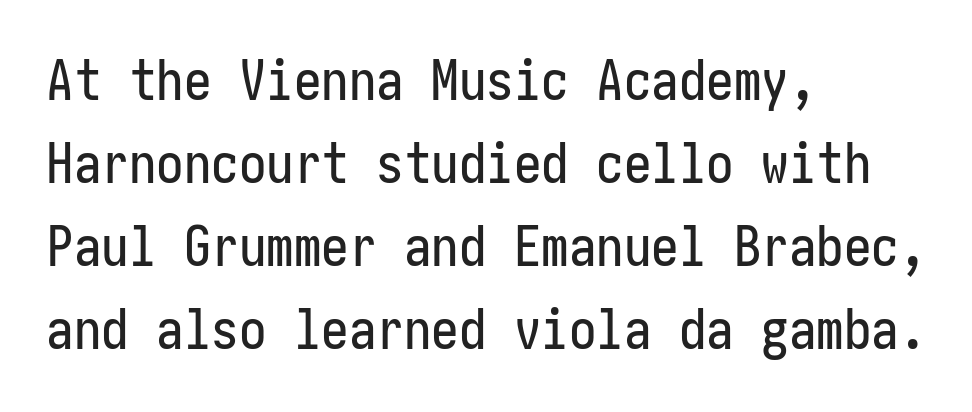
Every stem runs plumb, perpendicular to the baseline. Leading: standard. The type family on display is of the sans-serif kind. The line texture is even and compact thanks to regular tracking. The paragraph has a hard left edge and a soft right edge. This rendering features lettering with no underline.
